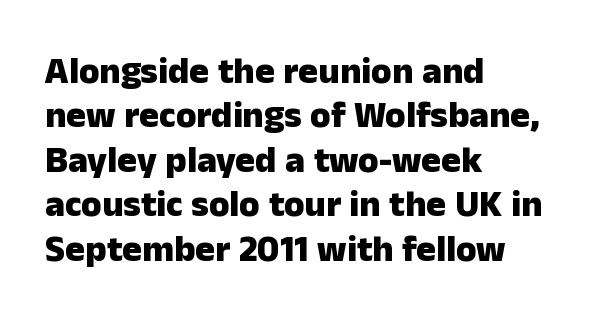
The image shows 37 px heavy sans-serif type, upright; set left-aligned, line spacing 1.2x, normal letter spacing, not underlined; low stroke contrast and a medium x-height.
